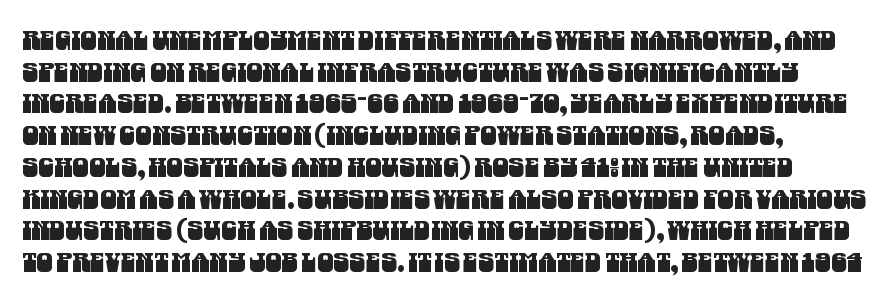
{"underline": "no", "align": "left", "line_spacing_ratio": 1.22, "letter_spacing": "normal", "letter_spacing_em": 0.0, "glyph_px": 26}
